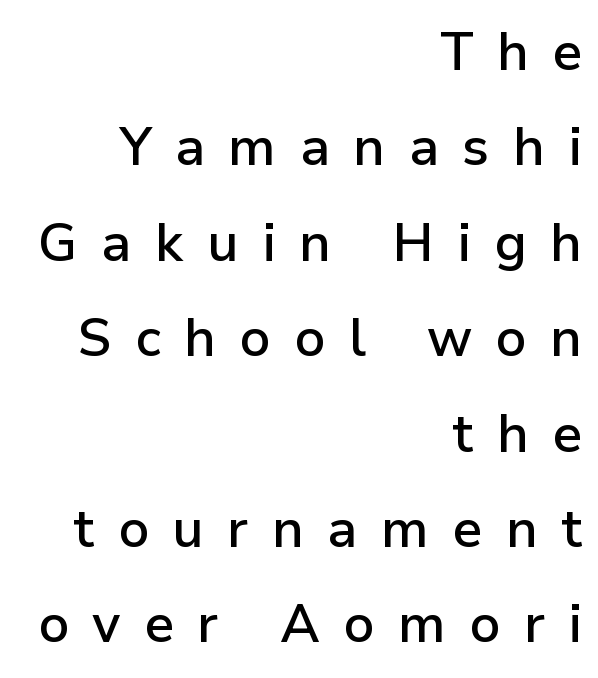
Q: Is the text bold? A: Semi-bold.
Q: Is the text italic (slanted)? A: No, it is upright.
Q: Is the typeface a serif or a sans-serif typeface? A: Sans-serif.
Q: Is the text underlined? A: No.
Q: How is the paragraph aligned? A: Right-aligned.
Q: Is the spacing between letters normal or unusually wide? A: Unusually wide.
Q: Width (condensed, normal, or wide)? A: Normal.
Q: Stroke contrast? A: Low.
Q: x-height? A: Medium.
Q: Monospaced? A: No.
